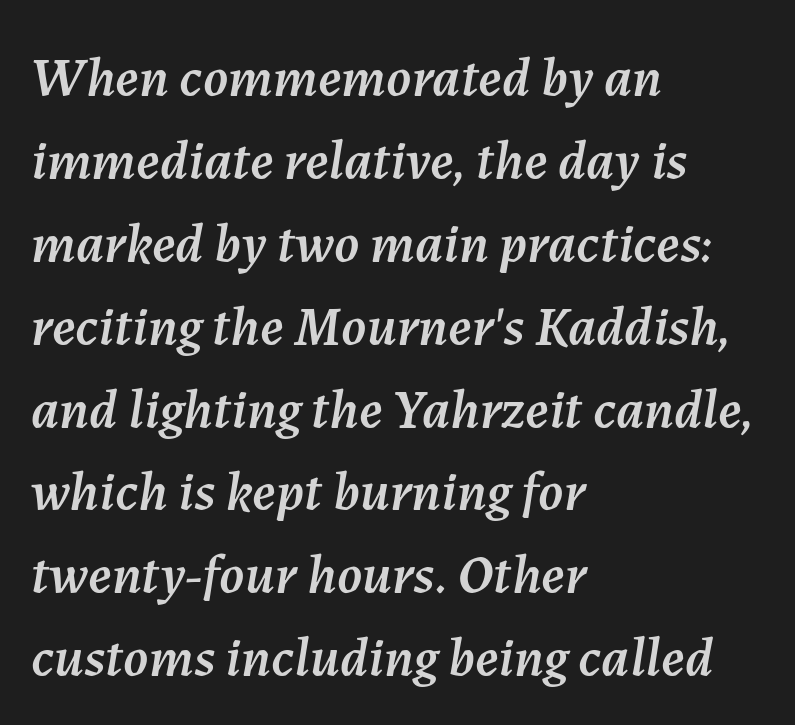
Q: Is the text italic (slanted)? A: Yes, it leans right by about 7 degrees.
Q: Is the text underlined? A: No.
Q: How is the paragraph aligned? A: Left-aligned.
Q: Is the spacing between letters normal or unusually wide? A: Normal.
Q: Is the spacing between lines tight, normal or loose? A: Normal.
Q: Width (condensed, normal, or wide)? A: Normal.
Q: Stroke contrast? A: Medium.
Q: x-height? A: Medium.
Q: Monospaced? A: No.
